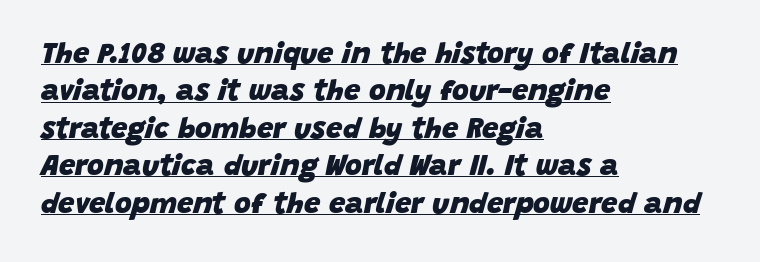
The image shows 29 px heavy type, italic (leaning right); set left-aligned, normal line spacing (1.29x), normal letter spacing, underlined; low stroke contrast and a large x-height.
